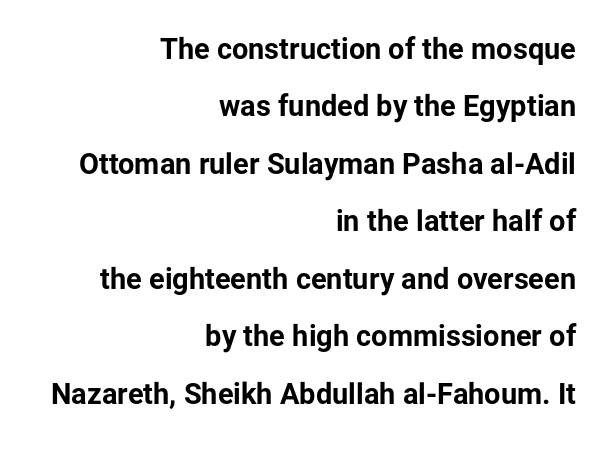
The letterforms sit shoulder to shoulder at normal distance. Vertical strokes here are truly vertical. Note the varied advance widths — an 'i' is clearly narrower than an 'm'. A flush-right, rag-left setting is used for this passage. Typesetter's note: full bold, strokes at maximum text heaviness. Interline gaps are noticeably wide in this sample.
